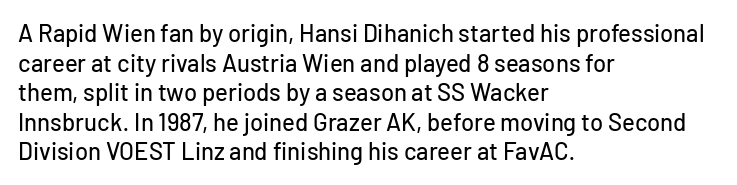
The image shows 24 px text type, upright; set left-aligned, line spacing 1.23x, normal letter spacing, not underlined.
